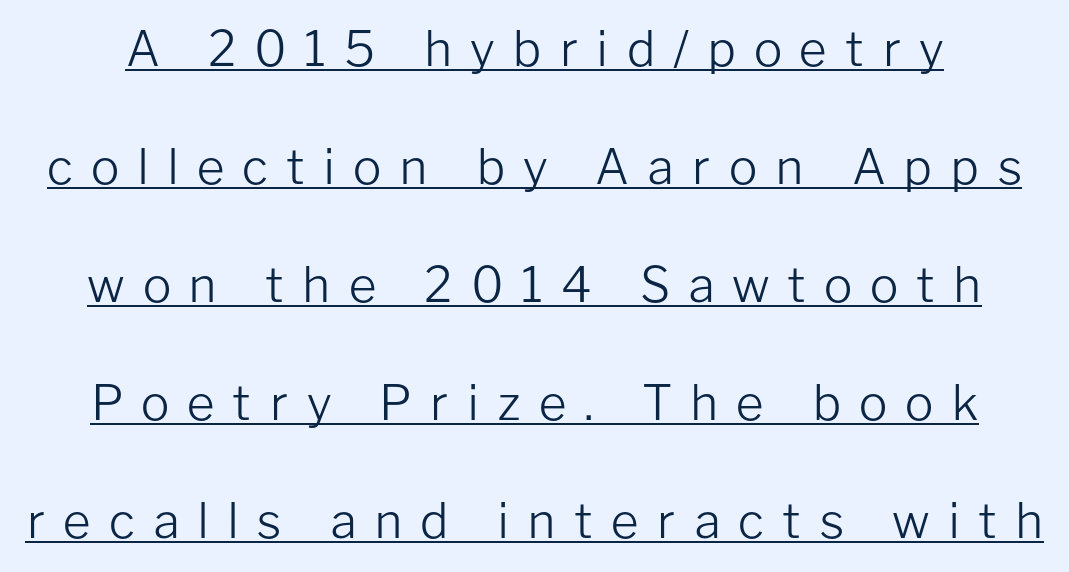
This reads as an unemphasized weight, regular at the heaviest. Tall strokes in this sample are plumb rather than angled. Note the varied advance widths — an 'i' is clearly narrower than an 'm'. Letter spacing: wide.
